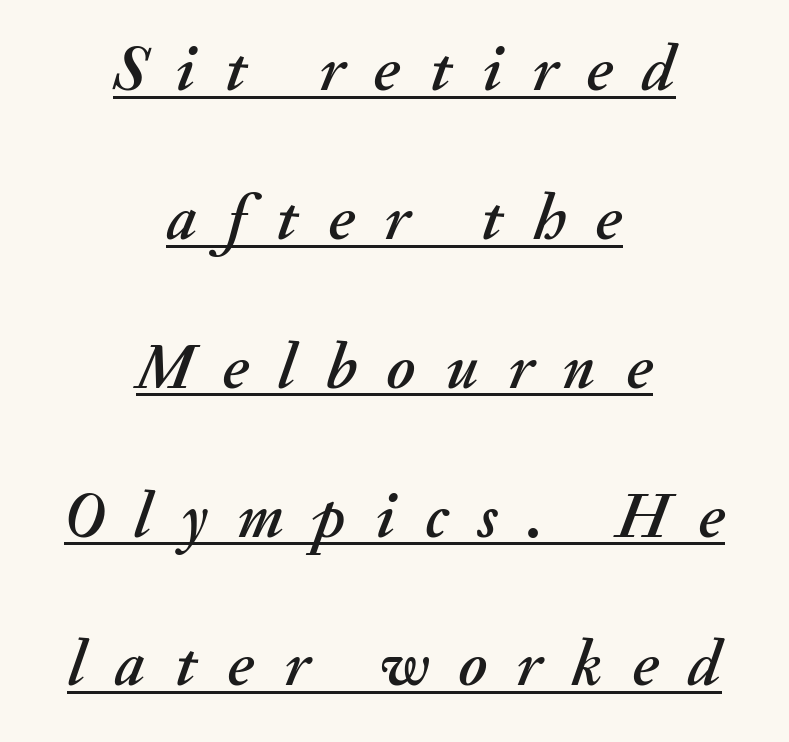
Q: Is the text italic (slanted)? A: Yes, it leans right by about 20 degrees.
Q: Is the text underlined? A: Yes.
Q: How is the paragraph aligned? A: Centered.
Q: Is the spacing between letters normal or unusually wide? A: Unusually wide.
Q: Is the spacing between lines tight, normal or loose? A: Loose.
Q: Width (condensed, normal, or wide)? A: Normal.
Q: Stroke contrast? A: Medium.
Q: x-height? A: Small.
Q: Monospaced? A: No.
